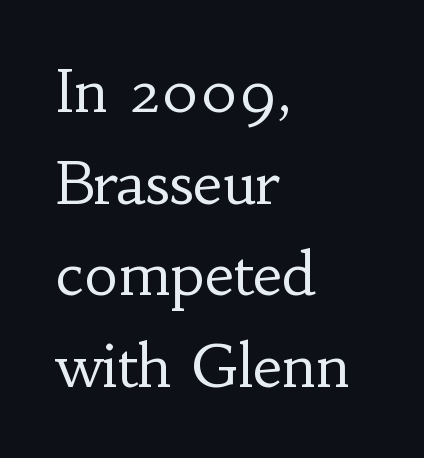
Q: Is the text bold? A: No.
Q: Is the text italic (slanted)? A: No, it is upright.
Q: Is the typeface a serif or a sans-serif typeface? A: Serif.
Q: Is the text underlined? A: No.
Q: How is the paragraph aligned? A: Left-aligned.
Q: Is the spacing between letters normal or unusually wide? A: Normal.
Q: Is the spacing between lines tight, normal or loose? A: Normal.
Q: Width (condensed, normal, or wide)? A: Normal.
Q: Stroke contrast? A: Low.
Q: x-height? A: Small.
Q: Monospaced? A: No.
